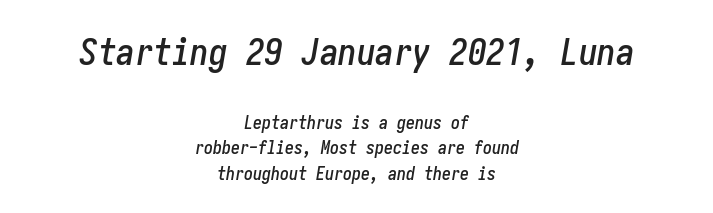
The image shows 37 px condensed type, italic (leaning right); set centered, normal line spacing (1.43x), normal letter spacing, not underlined; the first (top) block is 2.06x larger; low stroke contrast and a medium x-height.
